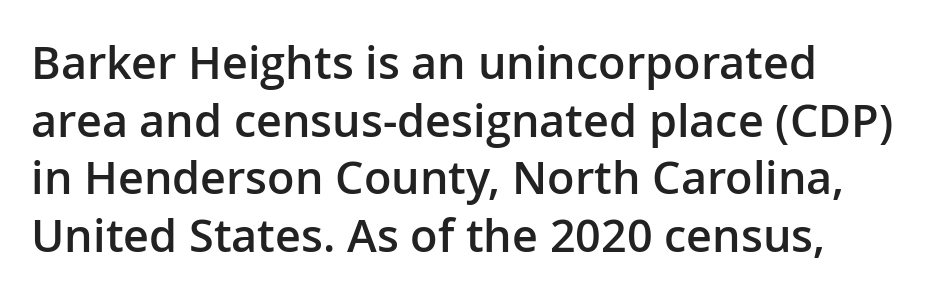
{"serif": "no", "italic": "no", "bold": "semi", "weight": "semibold", "width": "normal", "stroke_contrast": "low", "x_height": "medium", "monospaced": "no", "underline": "no", "line_spacing": "normal", "line_spacing_ratio": 1.28, "letter_spacing": "normal", "letter_spacing_em": 0.0, "glyph_px": 45}
